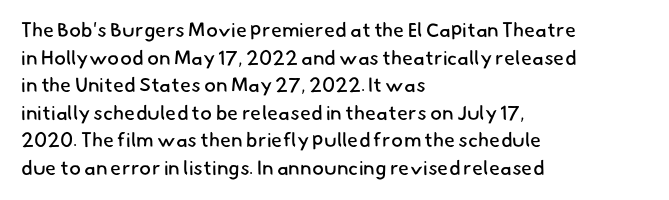
The image shows 20 px text type; set left-aligned, normal line spacing (1.38x), normal letter spacing, not underlined.
